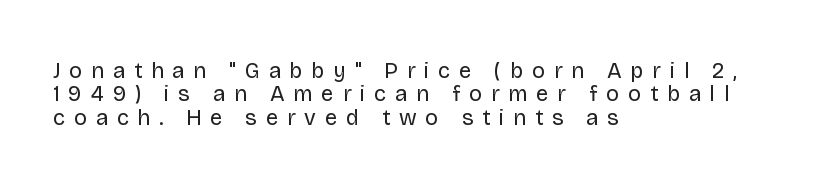
Q: Is the text bold? A: No.
Q: Is the text italic (slanted)? A: No, it is upright.
Q: Is the text underlined? A: No.
Q: How is the paragraph aligned? A: Left-aligned.
Q: Is the spacing between letters normal or unusually wide? A: Unusually wide.
Q: Is the spacing between lines tight, normal or loose? A: Tight.
